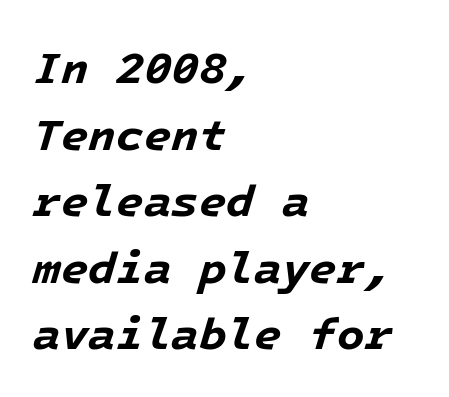
{"italic": "yes", "lean": "right", "slant_degrees": 16, "bold": "yes", "weight": "bold", "width": "normal", "stroke_contrast": "low", "x_height": "medium", "underline": "no", "align": "left", "line_spacing": "normal", "line_spacing_ratio": 1.48, "letter_spacing": "normal", "letter_spacing_em": 0.0, "glyph_px": 45}
